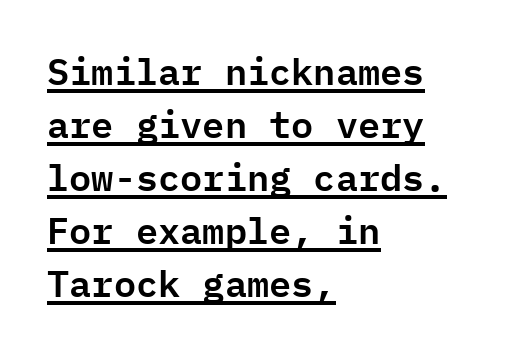
Q: Is the text italic (slanted)? A: No, it is upright.
Q: Is the typeface a serif or a sans-serif typeface? A: Sans-serif.
Q: Is the text underlined? A: Yes.
Q: How is the paragraph aligned? A: Left-aligned.
Q: Is the spacing between letters normal or unusually wide? A: Normal.
Q: Is the spacing between lines tight, normal or loose? A: Normal.
Q: Width (condensed, normal, or wide)? A: Normal.
Q: Stroke contrast? A: Low.
Q: x-height? A: Medium.
Q: Monospaced? A: Yes.
